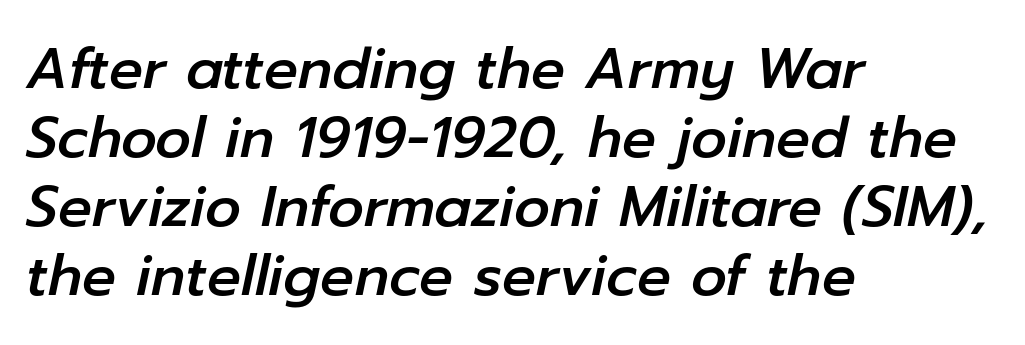
The image shows 56 px text type, italic (leaning right); set left-aligned, line spacing 1.23x, normal letter spacing, not underlined; low stroke contrast and a medium x-height.
